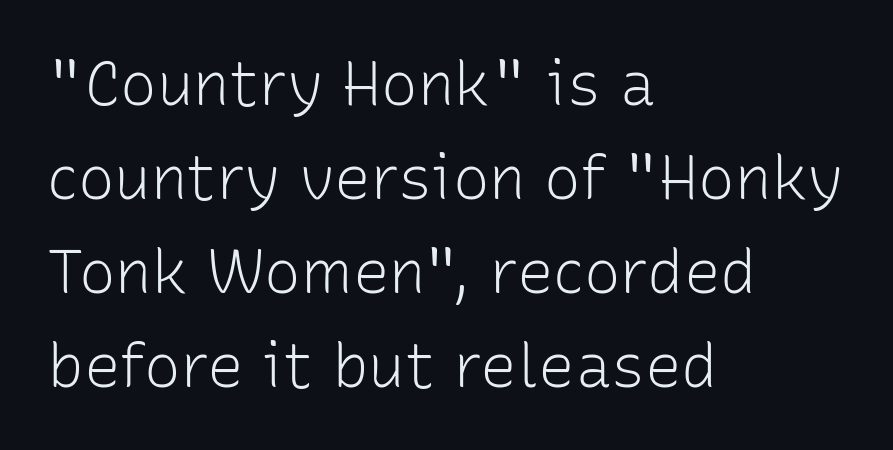
Every character sits straight up, as roman type does. Letters rest on an invisible, unmarked baseline. A normal amount of white space separates one row of letters from the next. The font sits on the lighter half of the weight spectrum, regular included. Spacing between characters is what you'd get straight out of the box. A typesetter would label this face a sans.
